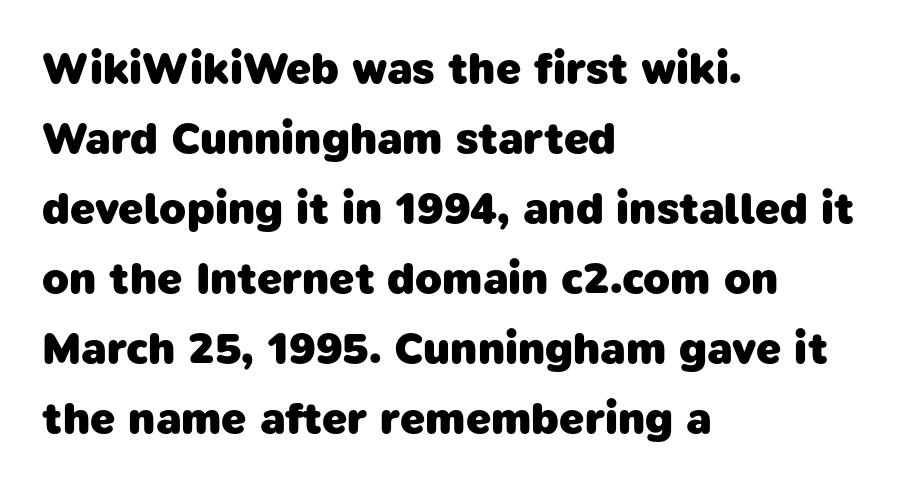
Q: Is the text bold? A: Yes.
Q: Is the typeface a serif or a sans-serif typeface? A: Sans-serif.
Q: Is the text underlined? A: No.
Q: How is the paragraph aligned? A: Left-aligned.
Q: Is the spacing between letters normal or unusually wide? A: Normal.
Q: Is the spacing between lines tight, normal or loose? A: Normal.
Q: Width (condensed, normal, or wide)? A: Normal.
Q: Stroke contrast? A: Low.
Q: x-height? A: Medium.
Q: Monospaced? A: No.
